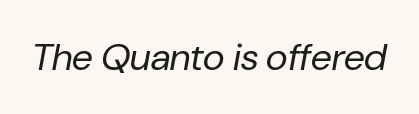
The image shows 38 px regular-weight type, italic (leaning right); set normal letter spacing, not underlined; low stroke contrast and a medium x-height.
